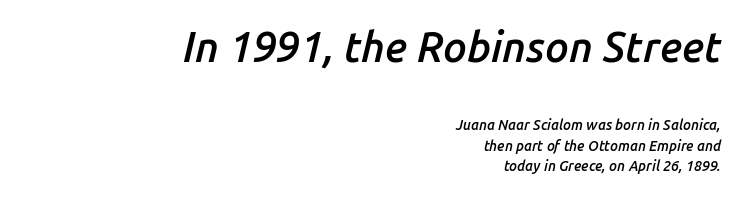
The whole block is typeset with a tilt. Summary of weight: moderately heavy, a semibold. Normally led — the rows are evenly, conventionally spaced. This layout puts the oversized block above and the modest block below.
